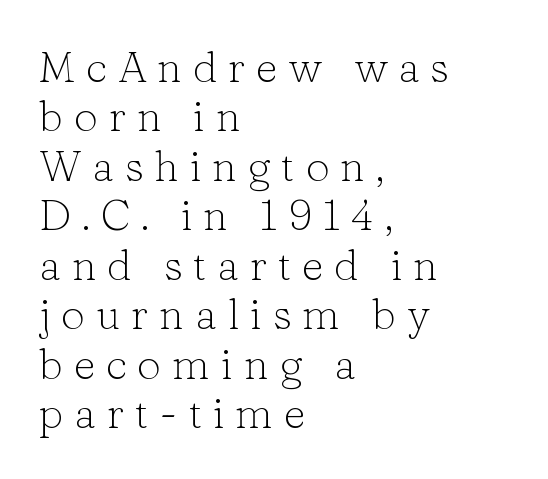
A typesetter would call this proportional, since set widths differ per character. Every stem runs plumb, perpendicular to the baseline. Glance below the letters and you will spot only blank space. The paragraph has a hard left edge and a soft right edge. Stems here are at most as thick as an everyday book face. Check where the strokes stop: tiny serifs finish them off.
